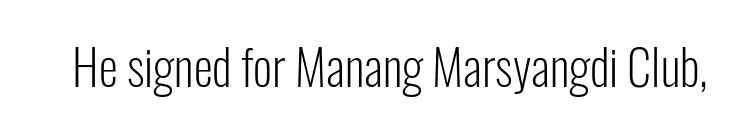
Here the designer chose a conventional face with non-uniform glyph widths. Regarding serifs, this sample does without them. The letters sit at their default tracking, neither squeezed nor spread. The words here are not underlined. This is roman type, the default non-slanted kind. The face looks like a standard text weight, possibly lighter.
